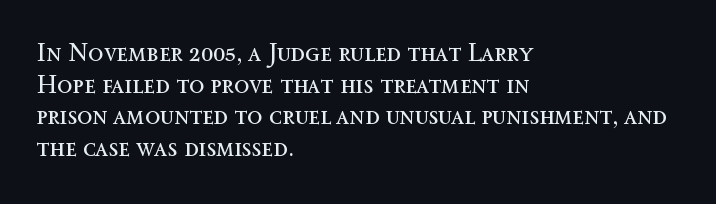
{"italic": "no", "bold": "no", "underline": "no", "align": "left", "line_spacing": "normal", "line_spacing_ratio": 1.27, "letter_spacing": "normal", "letter_spacing_em": 0.0, "glyph_px": 25}
